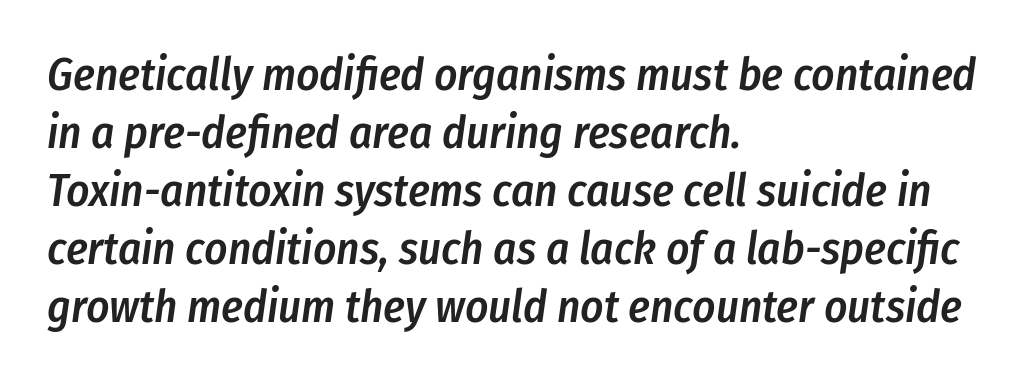
The image shows 45 px semibold, condensed type, italic (leaning right); set left-aligned, normal line spacing (1.29x), normal letter spacing, not underlined; low stroke contrast and a medium x-height.
